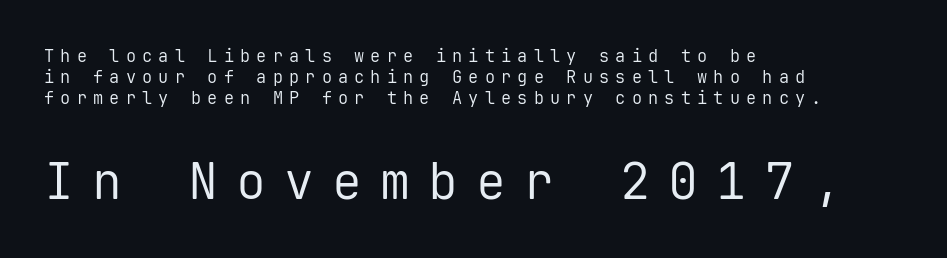
The image shows 50 px regular-weight sans-serif type, upright, monospaced; set left-aligned, normal line spacing (1.25x), unusually wide letter spacing (+0.36 em), not underlined; the second (bottom) block is 2.94x larger; low stroke contrast and a medium x-height.
